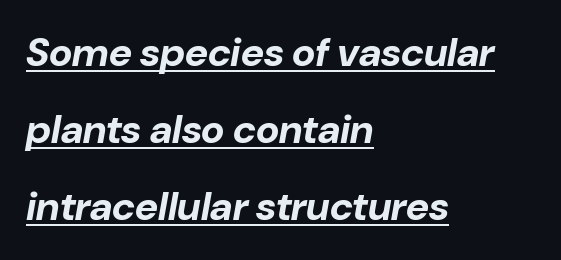
{"italic": "yes", "lean": "right", "slant_degrees": 10, "bold": "yes", "weight": "bold", "width": "normal", "stroke_contrast": "low", "x_height": "medium", "monospaced": "no", "underline": "yes", "align": "left", "line_spacing": "loose", "line_spacing_ratio": 1.93, "letter_spacing": "normal", "letter_spacing_em": 0.0, "glyph_px": 40}
